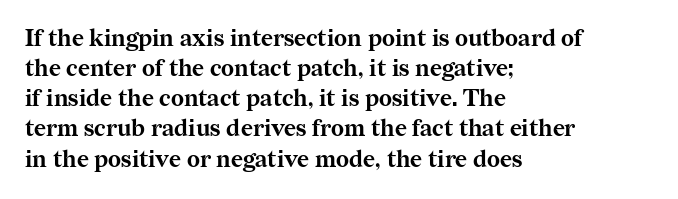
Q: Is the text bold? A: Yes.
Q: Is the text italic (slanted)? A: No, it is upright.
Q: Is the text underlined? A: No.
Q: How is the paragraph aligned? A: Left-aligned.
Q: Is the spacing between letters normal or unusually wide? A: Normal.
Q: Is the spacing between lines tight, normal or loose? A: Normal.
